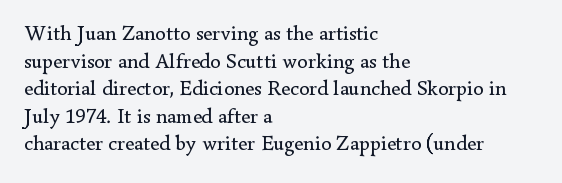
Teacher's note: observe the even left margin — that is flush-left alignment. The line texture is even and compact thanks to regular tracking. The lettering stays uniformly vertical, giving the passage a roman look. The baseline area is clear.
